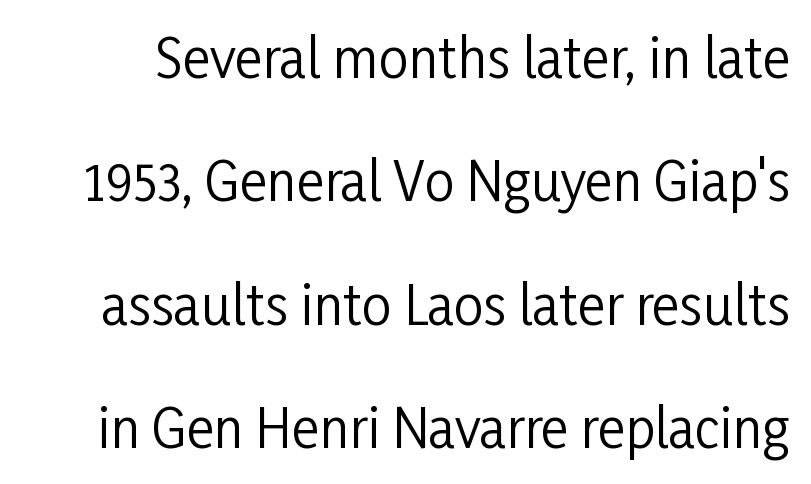
The image shows 53 px regular-weight, condensed sans-serif type, upright; set loose line spacing (2.33x), normal letter spacing, not underlined; low stroke contrast and a medium x-height.
